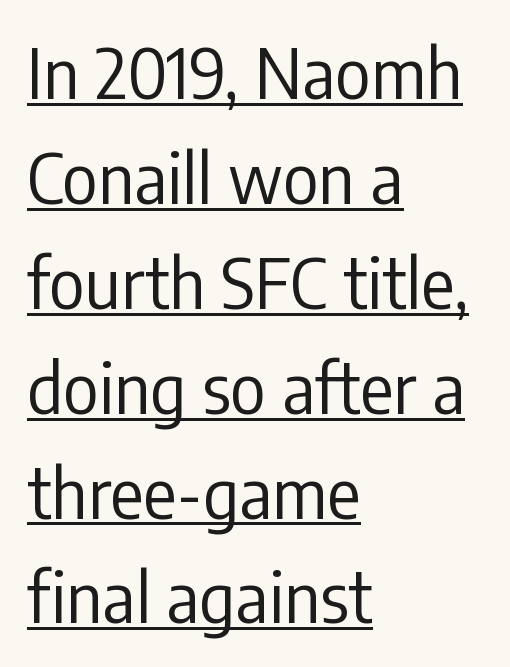
{"serif": "no", "italic": "no", "bold": "no", "weight": "regular", "width": "condensed", "stroke_contrast": "low", "x_height": "medium", "monospaced": "no", "underline": "yes", "align": "left", "line_spacing": "normal", "line_spacing_ratio": 1.52, "letter_spacing": "normal", "letter_spacing_em": 0.0, "glyph_px": 69}
